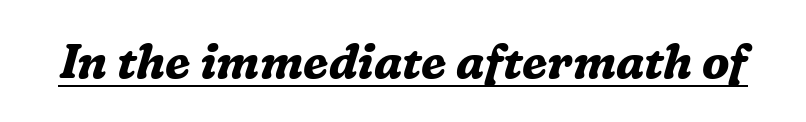
This is heavy type, rendered in bold. You can see a thin bar hugging the bottom of the glyphs. The letters advance in unequal steps, a hallmark of proportional type. In terms of letterform style, serifs are clearly present.
